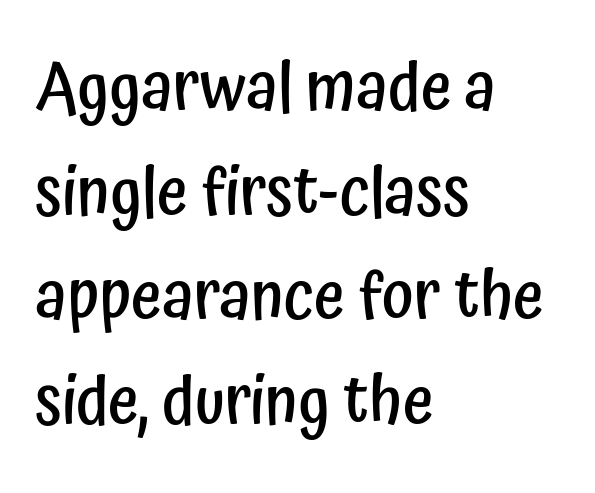
Is there any slant? The stems are plumb. Regarding leading, the lines here are spaced in the standard way. Nothing sits at the stroke ends, so this counts as sans-serif. The horizontal fit of the characters is conventional and even. Slightly chunky letters — semibold, I'd say, not full bold.
